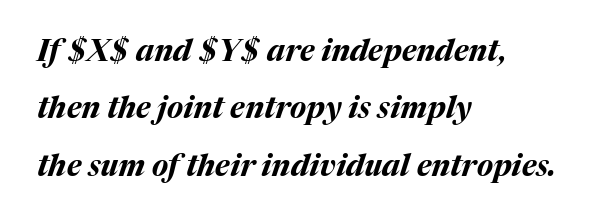
The image shows 30 px bold type, italic (leaning right); set left-aligned, loose line spacing (1.91x), normal letter spacing, not underlined; medium stroke contrast and a medium x-height.
